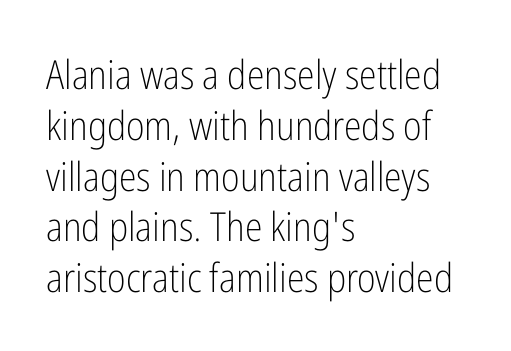
{"serif": "no", "italic": "no", "bold": "no", "weight": "light", "width": "condensed", "stroke_contrast": "low", "x_height": "medium", "monospaced": "no", "underline": "no", "align": "left", "line_spacing": "normal", "line_spacing_ratio": 1.27, "letter_spacing": "normal", "letter_spacing_em": 0.0, "glyph_px": 40}
